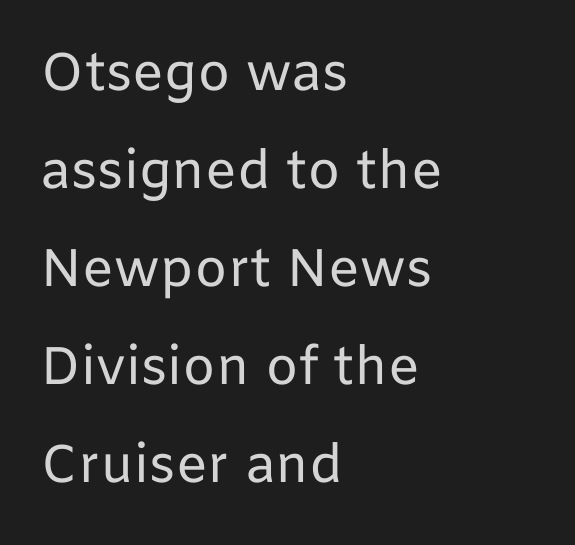
{"serif": "no", "italic": "no", "bold": "no", "weight": "regular", "width": "normal", "stroke_contrast": "low", "x_height": "medium", "monospaced": "no", "underline": "no", "align": "left", "line_spacing_ratio": 1.85, "letter_spacing": "normal", "letter_spacing_em": 0.0, "glyph_px": 53}
